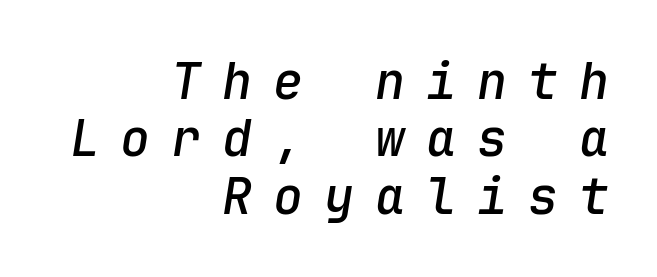
{"italic": "yes", "lean": "right", "slant_degrees": 9, "bold": "semi", "weight": "semibold", "width": "normal", "stroke_contrast": "low", "x_height": "medium", "monospaced": "yes", "underline": "no", "align": "right", "line_spacing": "tight", "line_spacing_ratio": 1.15, "letter_spacing": "wide", "letter_spacing_em": 0.42, "glyph_px": 50}
